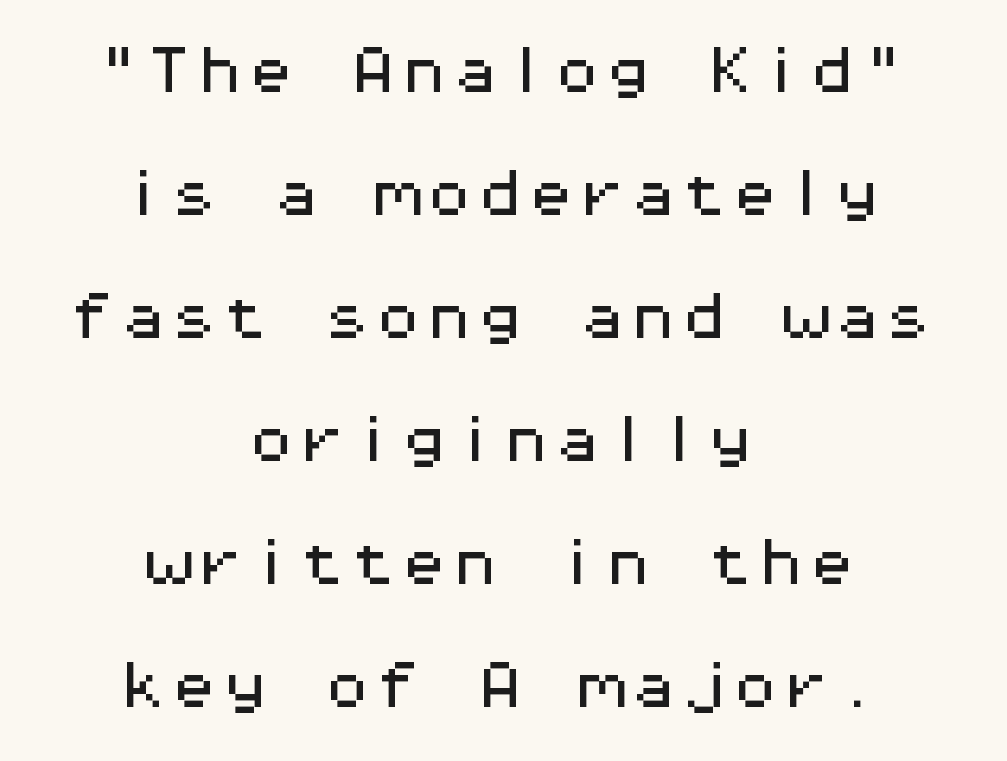
Q: Is the text italic (slanted)? A: No, it is upright.
Q: Is the typeface a serif or a sans-serif typeface? A: Sans-serif.
Q: Is the text underlined? A: No.
Q: How is the paragraph aligned? A: Centered.
Q: Is the spacing between letters normal or unusually wide? A: Normal.
Q: Is the spacing between lines tight, normal or loose? A: Loose.
Q: Width (condensed, normal, or wide)? A: Wide.
Q: Stroke contrast? A: Medium.
Q: x-height? A: Medium.
Q: Monospaced? A: Yes.
